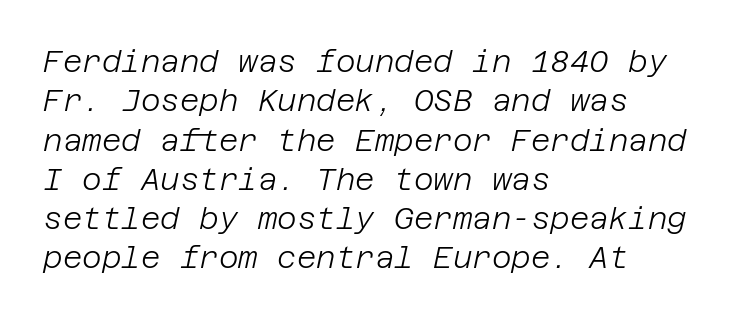
Q: Is the text bold? A: No.
Q: Is the text italic (slanted)? A: Yes, it leans right by about 12 degrees.
Q: Is the text underlined? A: No.
Q: How is the paragraph aligned? A: Left-aligned.
Q: Is the spacing between letters normal or unusually wide? A: Normal.
Q: Is the spacing between lines tight, normal or loose? A: Normal.
Q: Width (condensed, normal, or wide)? A: Normal.
Q: Stroke contrast? A: Low.
Q: x-height? A: Large.
